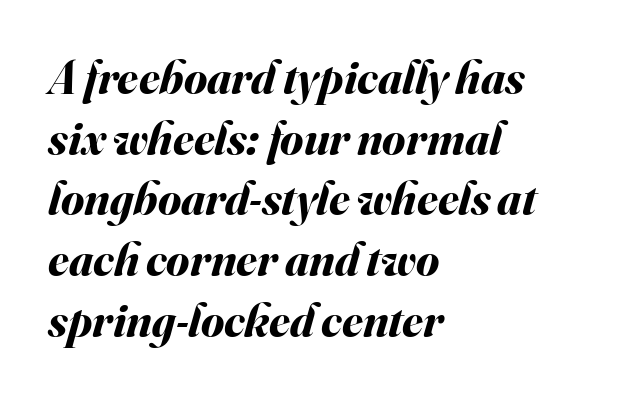
Varying glyph widths throughout — classic text-font behaviour. Just letters on the line, the space beneath them empty. The characters look thick and weighty, a clear bold. Tracking value appears to be zero — textbook default spacing.
